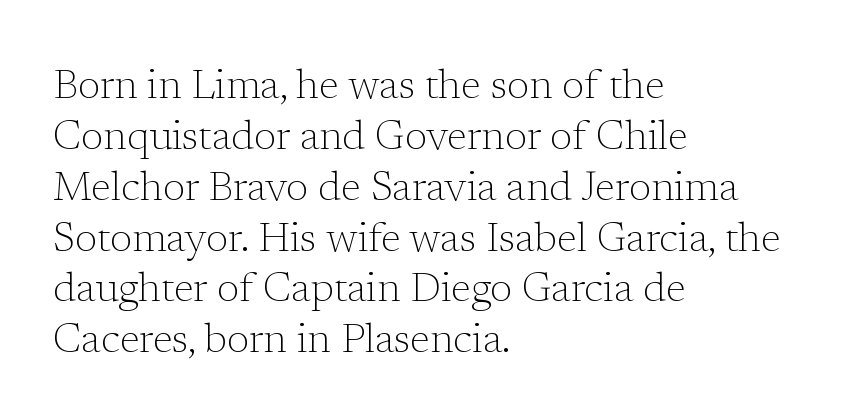
Q: Is the text bold? A: No.
Q: Is the text italic (slanted)? A: No, it is upright.
Q: Is the typeface a serif or a sans-serif typeface? A: Serif.
Q: Is the text underlined? A: No.
Q: How is the paragraph aligned? A: Left-aligned.
Q: Is the spacing between letters normal or unusually wide? A: Normal.
Q: Width (condensed, normal, or wide)? A: Normal.
Q: Stroke contrast? A: Low.
Q: x-height? A: Medium.
Q: Monospaced? A: No.
